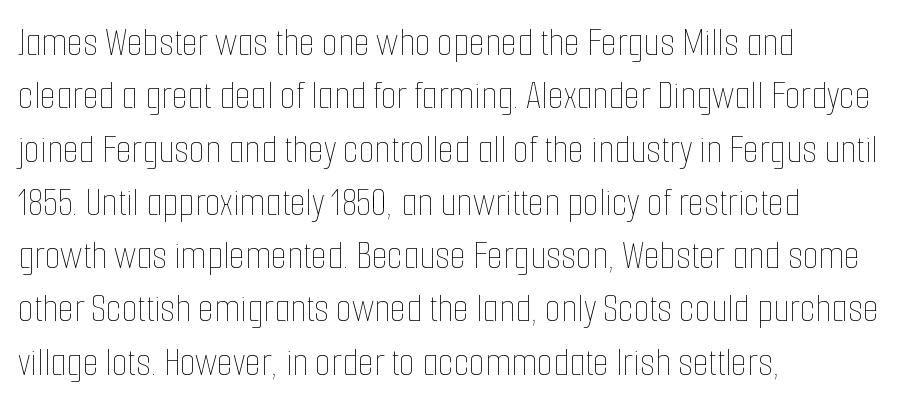
{"italic": "no", "bold": "no", "weight": "thin", "width": "condensed", "stroke_contrast": "low", "x_height": "medium", "monospaced": "no", "underline": "no", "align": "left", "line_spacing": "normal", "line_spacing_ratio": 1.3, "letter_spacing": "normal", "letter_spacing_em": 0.0, "glyph_px": 41}
